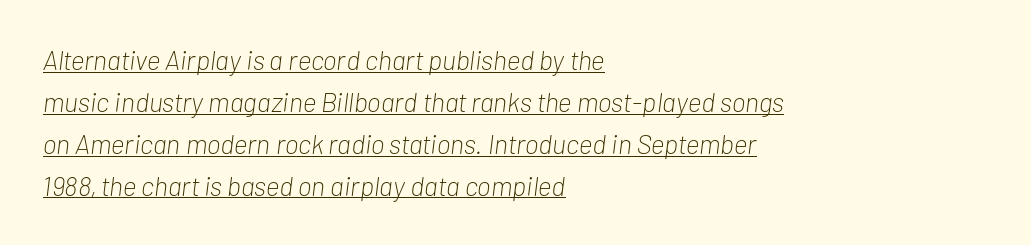
Check the space under the baseline: a stroke is drawn there. Italic? Definitely — the glyphs are oblique. Think standard paragraph weight, or any step lighter than that. Compared with typical paragraphs, the rows here are spaced about the same. Between one letter and the next there's only the usual sliver of space.
